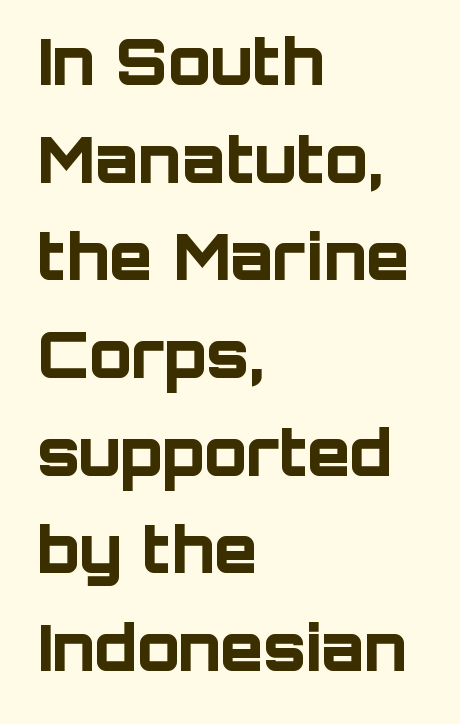
The image shows 63 px bold sans-serif type, upright; set left-aligned, normal line spacing (1.55x), normal letter spacing, not underlined; low stroke contrast and a large x-height.
